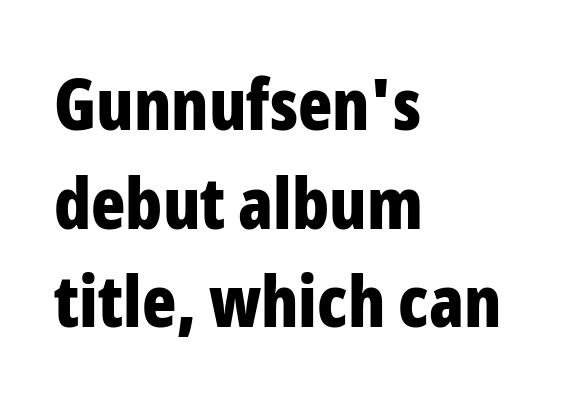
It's the straight-up-and-down kind of type. Are there feet on the stems? There aren't — it's a sans. Weight check: bold — yes, fully. The typesetter chose a ragged-right arrangement here. Do the characters align in a grid? No, the font is proportional.
